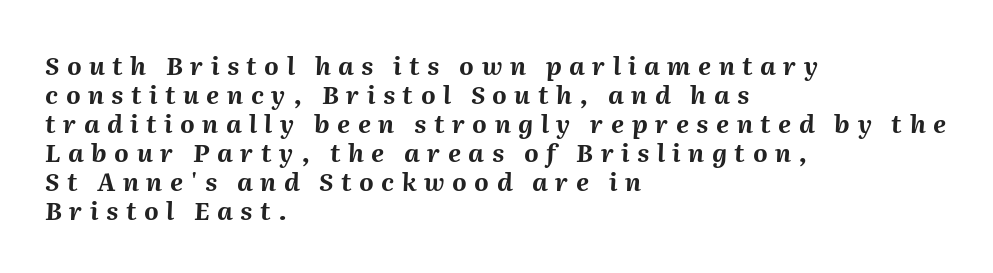
{"italic": "yes", "lean": "right", "slant_degrees": 2, "bold": "yes", "underline": "no", "align": "left", "line_spacing_ratio": 1.16, "letter_spacing": "wide", "letter_spacing_em": 0.3, "glyph_px": 25}
